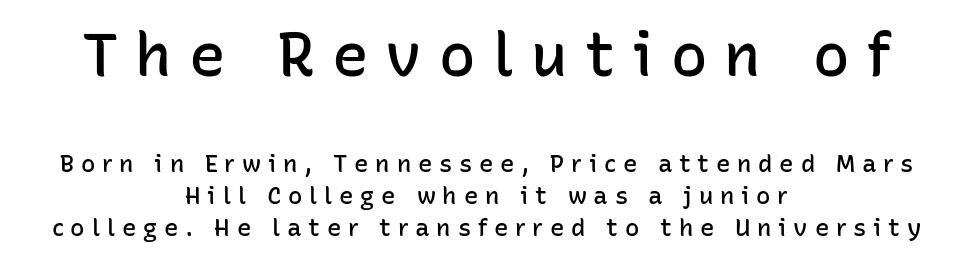
The image shows 61 px semibold sans-serif type, upright; set centered, normal line spacing (1.34x), unusually wide letter spacing (+0.28 em), not underlined; the first (top) block is 2.54x larger; low stroke contrast and a medium x-height.
